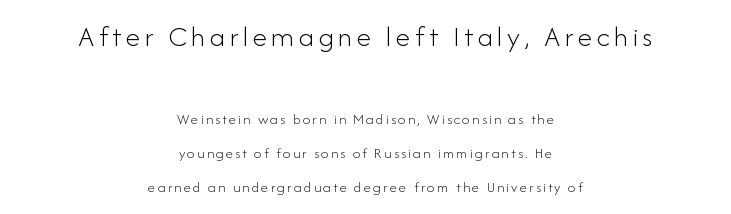
The image shows 30 px light sans-serif type, upright; set centered, loose line spacing (2.29x), not underlined; the first (top) block is 2.0x larger; low stroke contrast and a small x-height.
